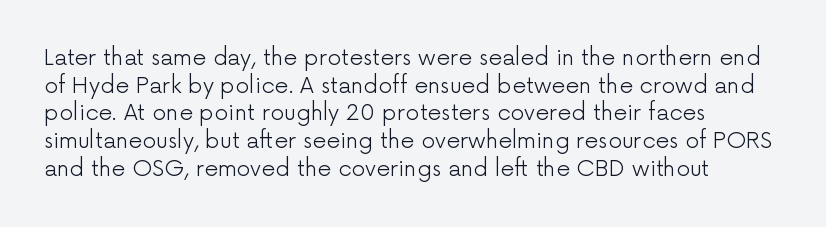
The image shows 22 px text type, upright; set left-aligned, normal line spacing (1.26x), normal letter spacing, not underlined.
